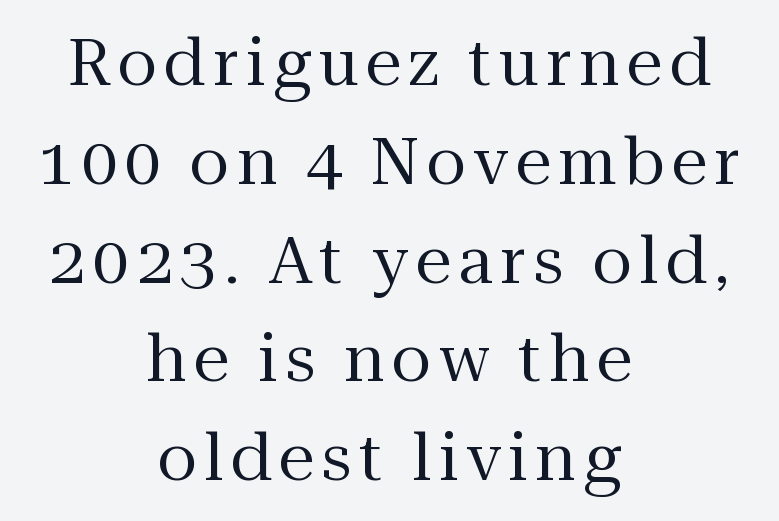
Rendered with straight, roman letterforms. The lines in this sample share a center point and differ in where they start and stop. Letterform terminals end in serifs throughout the passage. On a weight scale, this lands at 450 or below.
